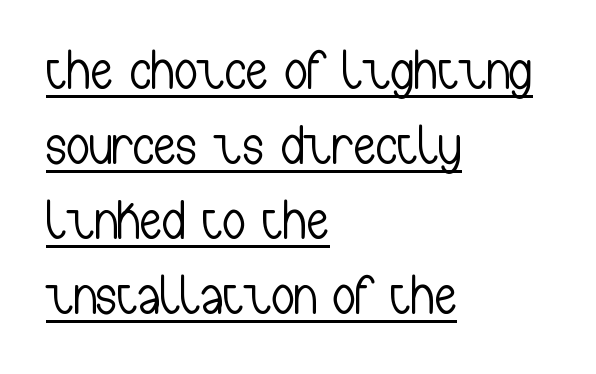
The image shows 56 px light, condensed sans-serif type, upright; set left-aligned, normal line spacing (1.34x), normal letter spacing, underlined; low stroke contrast and a medium x-height.
